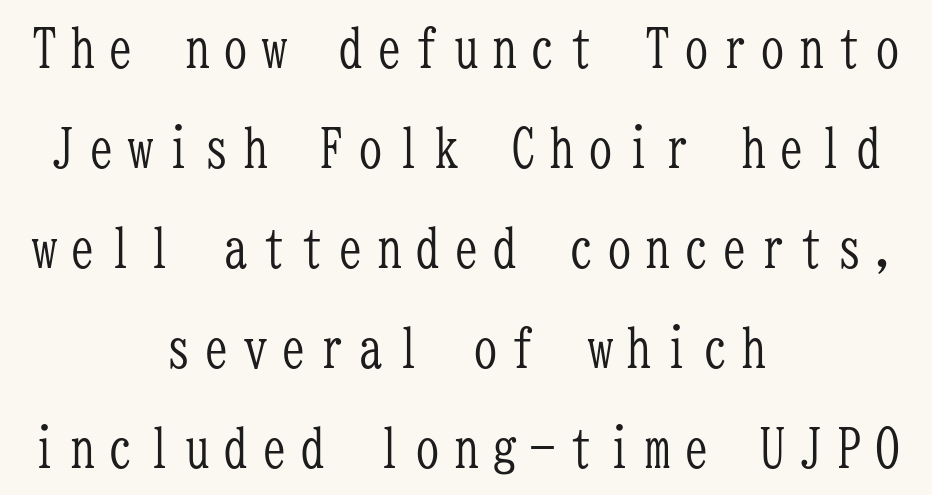
Beneath every word, the page is bare. The text block is weighted toward neither margin, spreading evenly from the middle. The rendering inserts visible extra space after every character. Monospaced: the letters line up in strict vertical columns.
